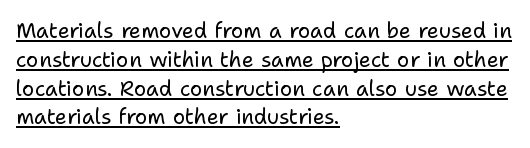
{"italic": "no", "bold": "no", "underline": "yes", "align": "left", "line_spacing": "normal", "line_spacing_ratio": 1.37, "letter_spacing": "normal", "letter_spacing_em": 0.0, "glyph_px": 21}
